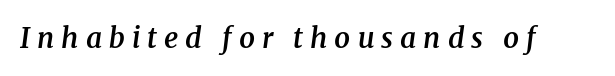
{"serif": "yes", "italic": "yes", "lean": "right", "slant_degrees": 8, "bold": "semi", "weight": "semibold", "width": "normal", "stroke_contrast": "medium", "x_height": "medium", "monospaced": "no", "underline": "no", "letter_spacing": "wide", "letter_spacing_em": 0.25, "glyph_px": 28}
